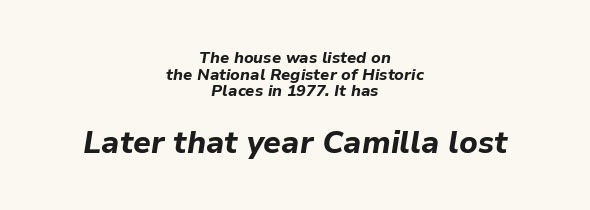
The image shows 31 px bold type, italic (leaning right); set centered, tight line spacing (1.04x), normal letter spacing, not underlined; the second (bottom) block is 1.94x larger; low stroke contrast and a medium x-height.
